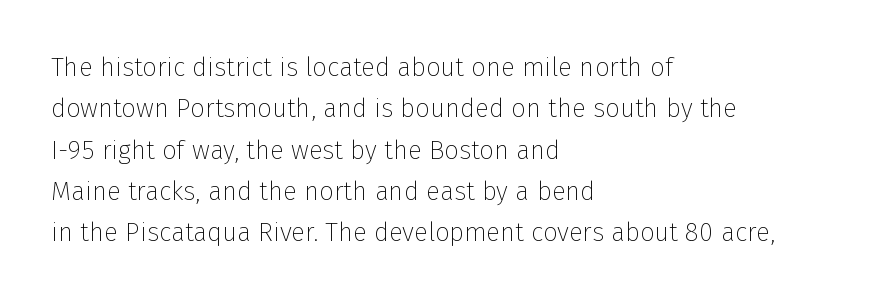
Each stroke keeps to a modest, everyday thickness or less. Whoever set this chose a conventional vertical rhythm. Caption: multi-line text, flush left, ragged right. Underlining? Definitely not there.
